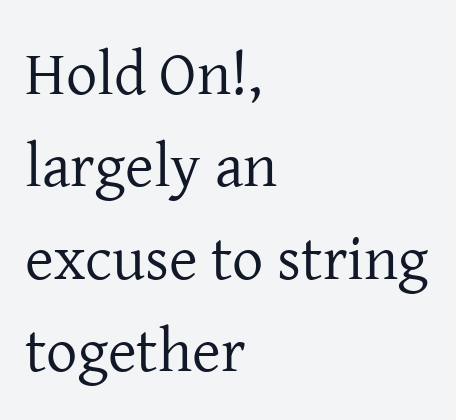
{"serif": "yes", "italic": "no", "bold": "no", "weight": "regular", "width": "normal", "stroke_contrast": "low", "x_height": "medium", "monospaced": "no", "underline": "no", "align": "left", "line_spacing": "normal", "line_spacing_ratio": 1.49, "letter_spacing": "normal", "letter_spacing_em": 0.0, "glyph_px": 62}
